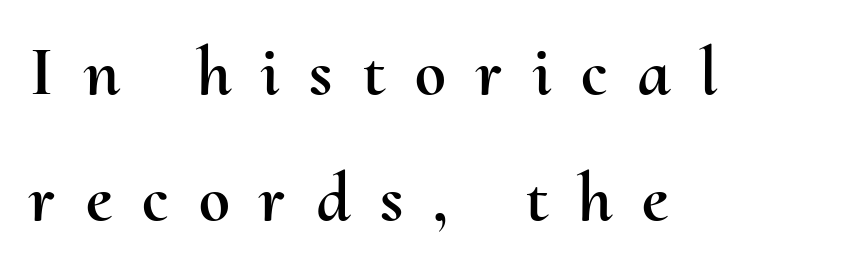
The image shows 70 px text type, upright; set left-aligned, line spacing 1.8x, unusually wide letter spacing (+0.43 em), not underlined; medium stroke contrast and a small x-height.
